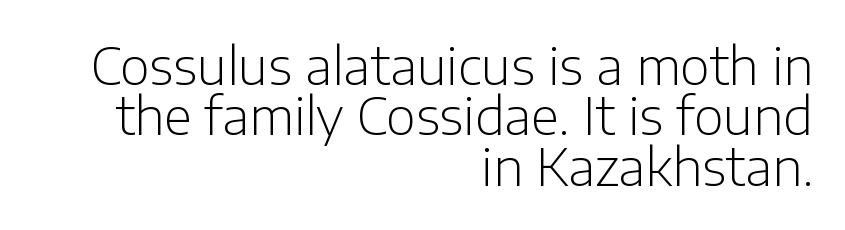
{"serif": "no", "italic": "no", "bold": "no", "weight": "light", "width": "normal", "stroke_contrast": "low", "x_height": "medium", "monospaced": "no", "underline": "no", "align": "right", "line_spacing": "tight", "line_spacing_ratio": 0.99, "letter_spacing": "normal", "letter_spacing_em": 0.0, "glyph_px": 51}
